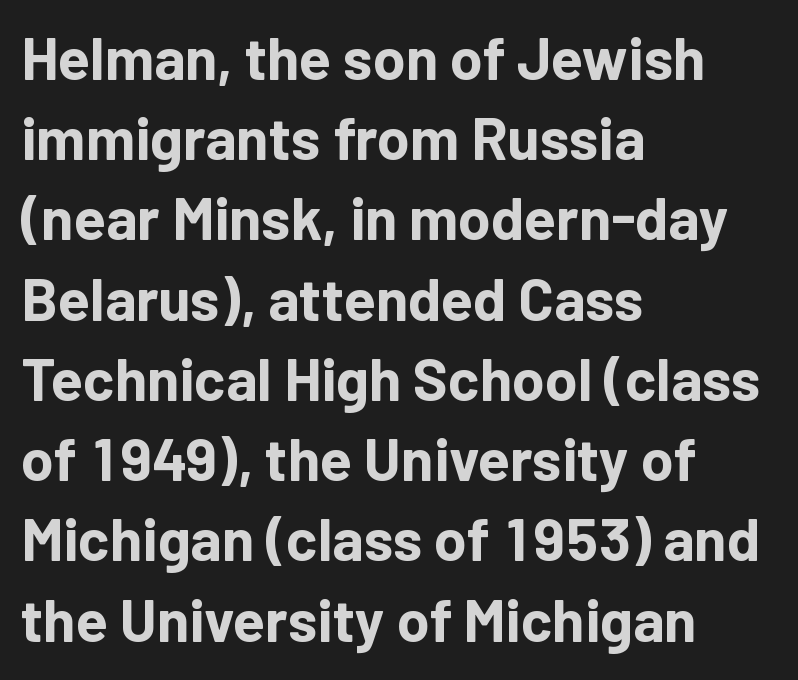
The glyphs have the mass of a bold cut. In CSS terms this would be text-align: left. Are there feet on the stems? There aren't — it's a sans. Spacing between characters is what you'd get straight out of the box. Any mark beneath the type? The region is blank.
